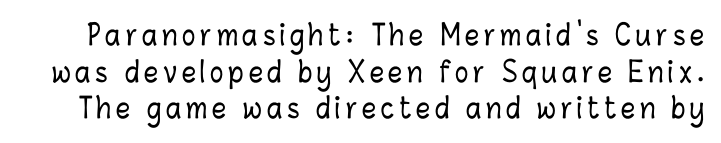
The image shows 28 px condensed type, upright; set normal line spacing (1.31x), not underlined; low stroke contrast and a medium x-height.
